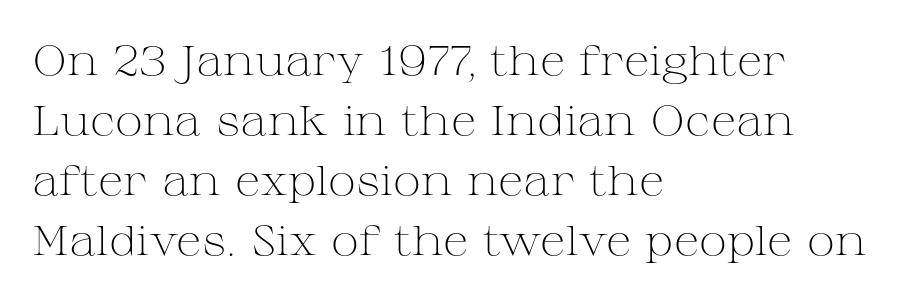
Q: Is the text bold? A: No.
Q: Is the text italic (slanted)? A: No, it is upright.
Q: Is the typeface a serif or a sans-serif typeface? A: Serif.
Q: Is the text underlined? A: No.
Q: How is the paragraph aligned? A: Left-aligned.
Q: Is the spacing between letters normal or unusually wide? A: Normal.
Q: Is the spacing between lines tight, normal or loose? A: Normal.
Q: Width (condensed, normal, or wide)? A: Wide.
Q: Stroke contrast? A: Medium.
Q: x-height? A: Medium.
Q: Monospaced? A: No.
